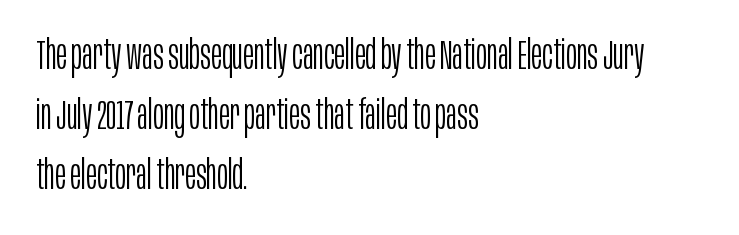
Q: Is the text bold? A: No.
Q: Is the text italic (slanted)? A: No, it is upright.
Q: Is the typeface a serif or a sans-serif typeface? A: Sans-serif.
Q: Is the text underlined? A: No.
Q: How is the paragraph aligned? A: Left-aligned.
Q: Is the spacing between letters normal or unusually wide? A: Normal.
Q: Is the spacing between lines tight, normal or loose? A: Normal.
Q: Width (condensed, normal, or wide)? A: Condensed.
Q: Stroke contrast? A: Low.
Q: x-height? A: Large.
Q: Monospaced? A: No.
